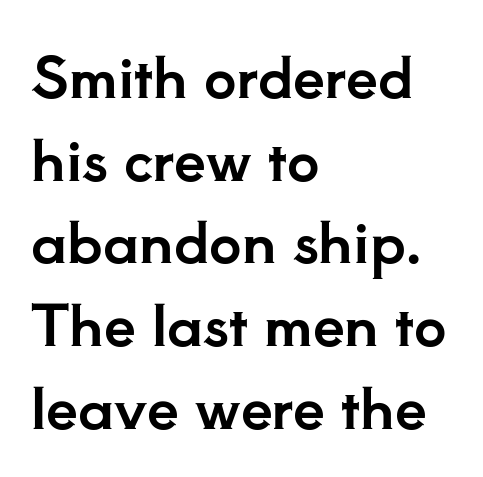
{"serif": "yes", "italic": "no", "width": "normal", "stroke_contrast": "low", "x_height": "small", "monospaced": "no", "underline": "no", "align": "left", "line_spacing": "normal", "line_spacing_ratio": 1.45, "letter_spacing": "normal", "letter_spacing_em": 0.0, "glyph_px": 57}
